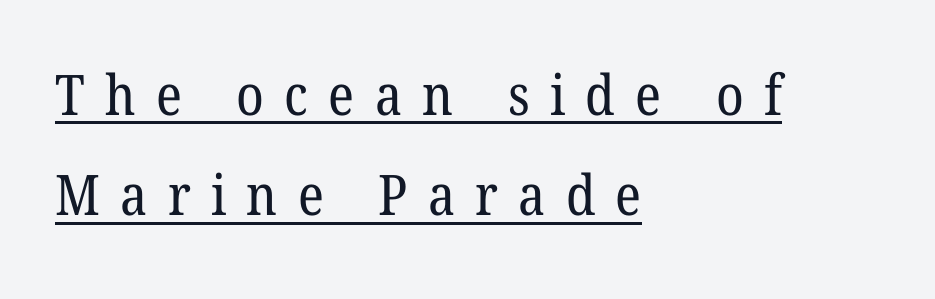
This sample uses a serif face. Bold? No — there's no thickening of the strokes. The compositor pushed each line to the left boundary. Note the varied advance widths — an 'i' is clearly narrower than an 'm'. Look at the tracking — it's clearly loosened, letters drifting apart.
